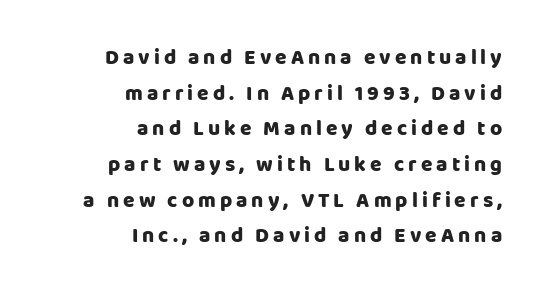
The image shows 21 px bold type, upright; set right-aligned, normal line spacing (1.7x), not underlined.
